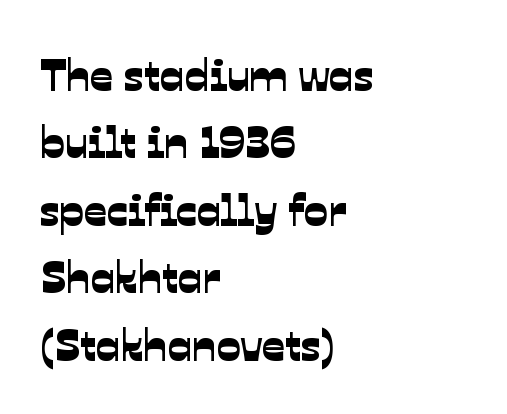
{"serif": "no", "width": "normal", "stroke_contrast": "low", "x_height": "medium", "monospaced": "no", "underline": "no", "align": "left", "line_spacing": "normal", "line_spacing_ratio": 1.5, "letter_spacing": "normal", "letter_spacing_em": 0.0, "glyph_px": 45}
